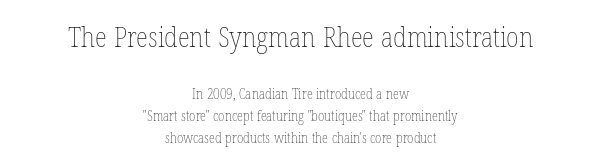
Q: Is the text bold? A: No.
Q: Is the text italic (slanted)? A: No, it is upright.
Q: Is the text underlined? A: No.
Q: How is the paragraph aligned? A: Centered.
Q: Is the spacing between letters normal or unusually wide? A: Normal.
Q: Is the spacing between lines tight, normal or loose? A: Normal.
Q: Which block of text is set in a larger size, the first (top) or the second (bottom)? A: The first (top) one.
Q: Width (condensed, normal, or wide)? A: Condensed.
Q: Stroke contrast? A: Low.
Q: x-height? A: Medium.
Q: Monospaced? A: No.
